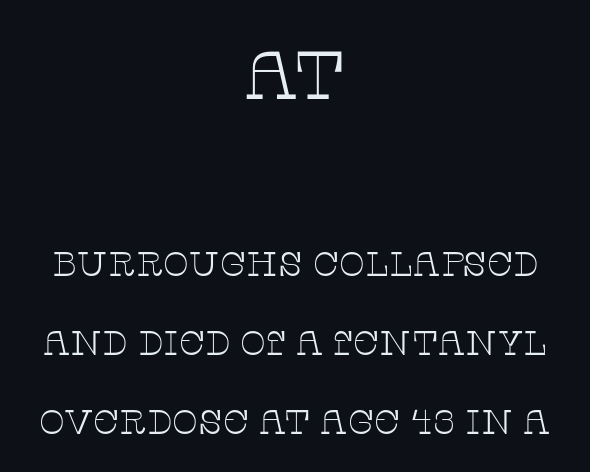
Q: Is the text bold? A: No.
Q: Is the text italic (slanted)? A: No, it is upright.
Q: Is the typeface a serif or a sans-serif typeface? A: Serif.
Q: Is the text underlined? A: No.
Q: How is the paragraph aligned? A: Centered.
Q: Is the spacing between letters normal or unusually wide? A: Normal.
Q: Is the spacing between lines tight, normal or loose? A: Loose.
Q: Which block of text is set in a larger size, the first (top) or the second (bottom)? A: The first (top) one.
Q: Width (condensed, normal, or wide)? A: Wide.
Q: Stroke contrast? A: Low.
Q: x-height? A: Large.
Q: Monospaced? A: No.
